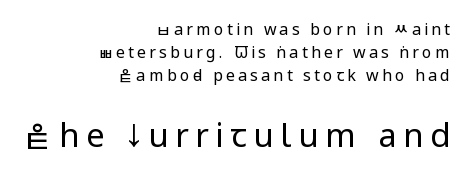
Q: Is the text bold? A: No.
Q: Is the text italic (slanted)? A: No, it is upright.
Q: Is the typeface a serif or a sans-serif typeface? A: Sans-serif.
Q: Is the text underlined? A: No.
Q: How is the paragraph aligned? A: Right-aligned.
Q: Is the spacing between letters normal or unusually wide? A: Unusually wide.
Q: Is the spacing between lines tight, normal or loose? A: Normal.
Q: Which block of text is set in a larger size, the first (top) or the second (bottom)? A: The second (bottom) one.
Q: Width (condensed, normal, or wide)? A: Condensed.
Q: Stroke contrast? A: Low.
Q: x-height? A: Large.
Q: Monospaced? A: No.
